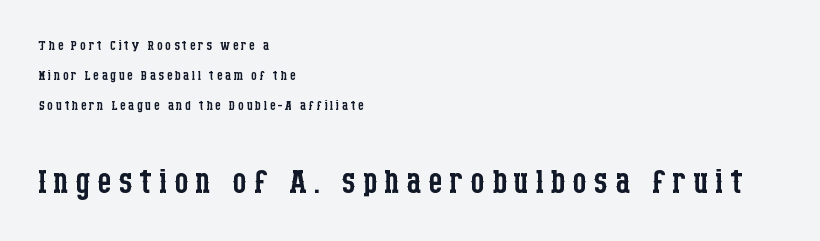
Q: Is the text bold? A: No.
Q: Is the text italic (slanted)? A: No, it is upright.
Q: Is the typeface a serif or a sans-serif typeface? A: Serif.
Q: Is the text underlined? A: No.
Q: How is the paragraph aligned? A: Left-aligned.
Q: Is the spacing between lines tight, normal or loose? A: Normal.
Q: Which block of text is set in a larger size, the first (top) or the second (bottom)? A: The second (bottom) one.
Q: Width (condensed, normal, or wide)? A: Condensed.
Q: Stroke contrast? A: Low.
Q: x-height? A: Large.
Q: Monospaced? A: No.
